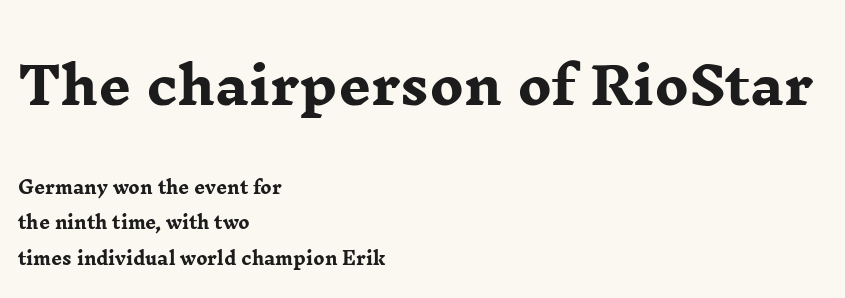
The image shows 51 px heavy, wide serif type, upright; set left-aligned, loose line spacing (2.08x), normal letter spacing, not underlined; the first (top) block is 3.0x larger; low stroke contrast and a medium x-height.
